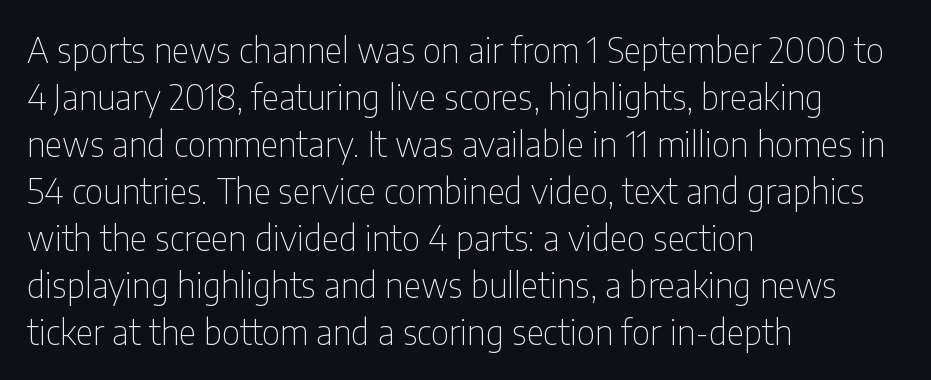
Descenders are the only things crossing below the line. Caption: standard tracking, unaltered. The cut favours lightness, reaching ordinary text weight at its darkest. Line beginnings align vertically; line endings do not.
